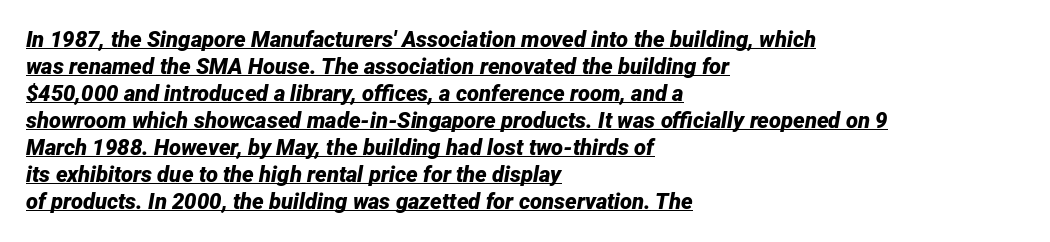
The image shows 22 px bold type, italic (leaning right); set left-aligned, line spacing 1.23x, normal letter spacing, underlined.
